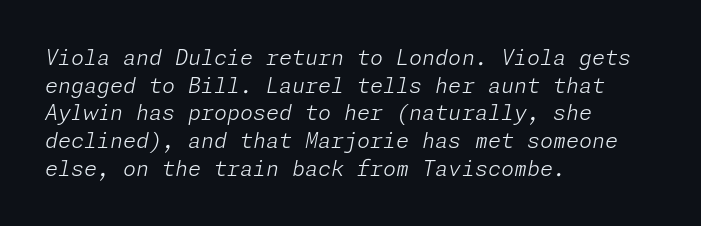
In CSS terms this would be text-align: left. Students, note that the glyphs here touch the page at normal intervals. The lettering tilts uniformly, giving the passage an italic look. Quick note: underline off. No chunkiness to these letters — they're not bold.
